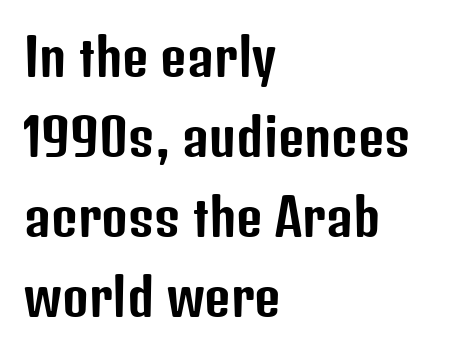
The image shows 51 px condensed sans-serif type, upright; set left-aligned, normal line spacing (1.57x), normal letter spacing, not underlined; low stroke contrast and a medium x-height.
